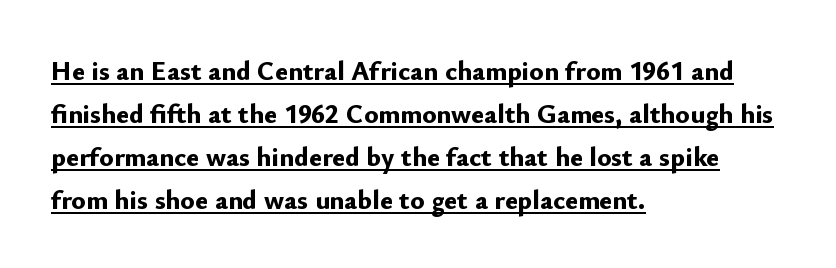
{"italic": "no", "bold": "yes", "underline": "yes", "align": "left", "line_spacing": "normal", "line_spacing_ratio": 1.59, "letter_spacing": "normal", "letter_spacing_em": 0.0, "glyph_px": 27}
